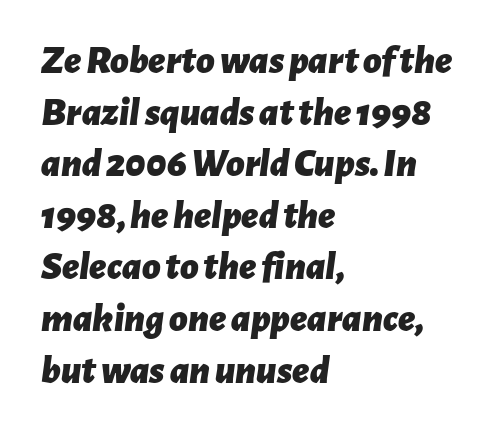
Q: Is the text bold? A: Yes.
Q: Is the text italic (slanted)? A: Yes, it leans right by about 7 degrees.
Q: Is the text underlined? A: No.
Q: How is the paragraph aligned? A: Left-aligned.
Q: Is the spacing between letters normal or unusually wide? A: Normal.
Q: Is the spacing between lines tight, normal or loose? A: Normal.
Q: Width (condensed, normal, or wide)? A: Normal.
Q: Stroke contrast? A: Low.
Q: x-height? A: Medium.
Q: Monospaced? A: No.
